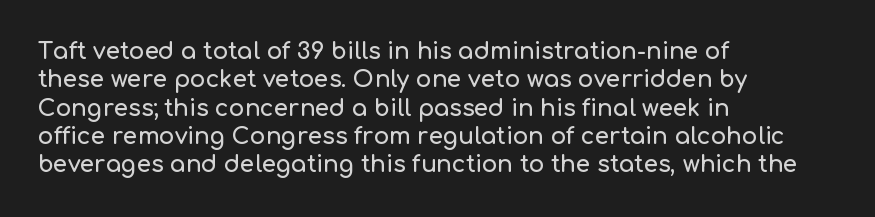
Q: Is the text italic (slanted)? A: No, it is upright.
Q: Is the text underlined? A: No.
Q: How is the paragraph aligned? A: Left-aligned.
Q: Is the spacing between letters normal or unusually wide? A: Normal.
